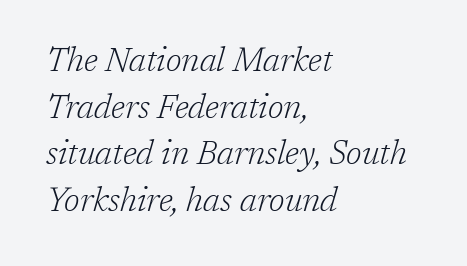
Honestly, the letter spacing is just normal — you wouldn't notice it. Baseline-to-baseline distance is the conventional proportion of letter height. Is this a fixed-width face? No — the glyphs have proportional, varying widths. The characters are drawn with everyday or finer stroke widths. The letters are slanted; this is an italic face.
